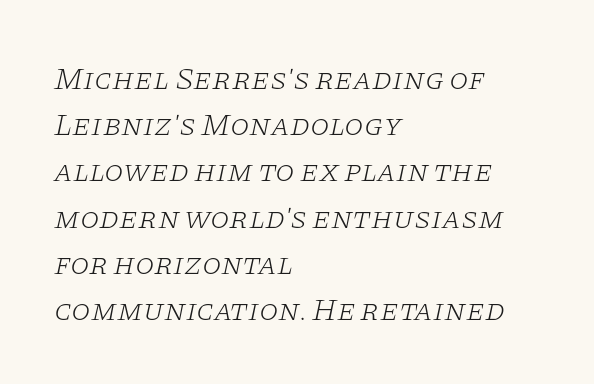
{"serif": "yes", "italic": "yes", "lean": "right", "slant_degrees": 11, "bold": "no", "weight": "light", "width": "wide", "stroke_contrast": "low", "x_height": "large", "monospaced": "no", "underline": "no", "align": "left", "line_spacing": "normal", "line_spacing_ratio": 1.49, "letter_spacing": "normal", "letter_spacing_em": 0.0, "glyph_px": 31}
